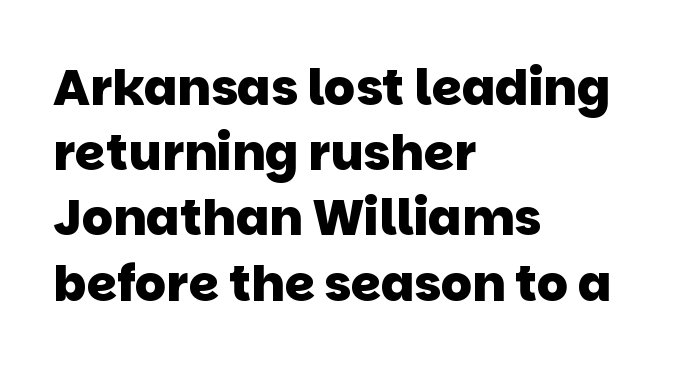
{"serif": "no", "bold": "yes", "weight": "heavy", "width": "normal", "stroke_contrast": "low", "x_height": "large", "monospaced": "no", "underline": "no", "align": "left", "line_spacing": "normal", "line_spacing_ratio": 1.33, "letter_spacing": "normal", "letter_spacing_em": 0.0, "glyph_px": 49}
